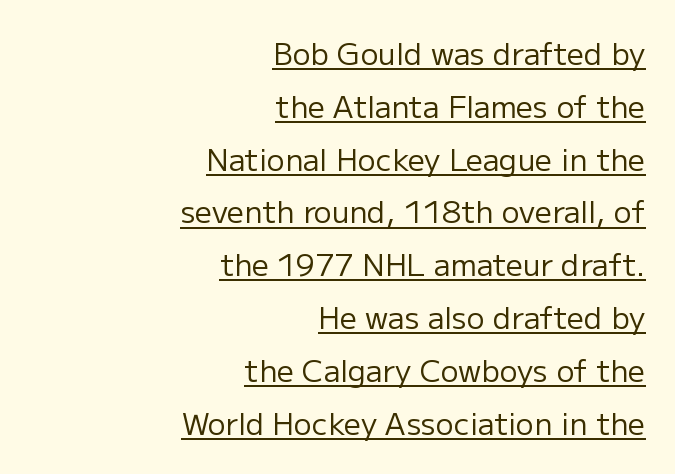
{"serif": "no", "italic": "no", "bold": "no", "weight": "regular", "width": "normal", "stroke_contrast": "low", "x_height": "medium", "monospaced": "no", "underline": "yes", "align": "right", "line_spacing_ratio": 1.76, "letter_spacing": "normal", "letter_spacing_em": 0.0, "glyph_px": 30}
